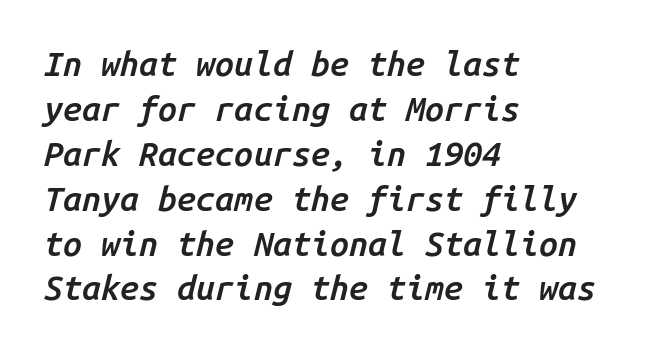
{"italic": "yes", "lean": "right", "slant_degrees": 14, "bold": "semi", "weight": "semibold", "width": "normal", "stroke_contrast": "low", "x_height": "medium", "monospaced": "yes", "underline": "no", "align": "left", "line_spacing": "normal", "line_spacing_ratio": 1.32, "letter_spacing": "normal", "letter_spacing_em": 0.0, "glyph_px": 34}
